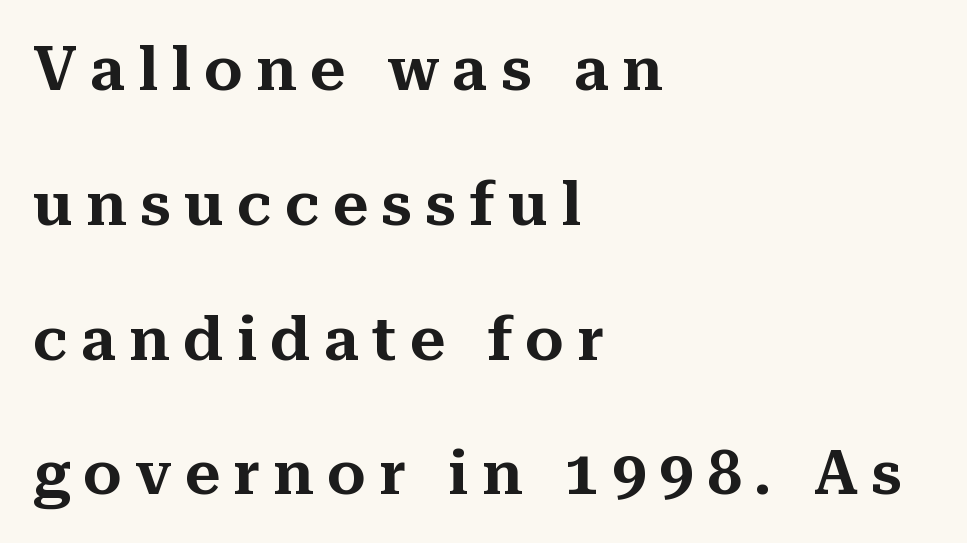
The image shows 61 px serif type, upright; set left-aligned, loose line spacing (2.21x), unusually wide letter spacing (+0.22 em), not underlined; medium stroke contrast and a medium x-height.
